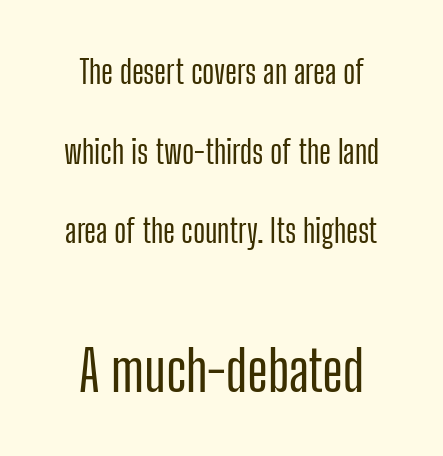
{"serif": "no", "italic": "no", "width": "condensed", "stroke_contrast": "low", "x_height": "medium", "monospaced": "no", "underline": "no", "align": "center", "line_spacing": "loose", "line_spacing_ratio": 2.49, "letter_spacing": "normal", "letter_spacing_em": 0.0, "larger_block": "second", "size_ratio": 1.75, "glyph_px": 56}
